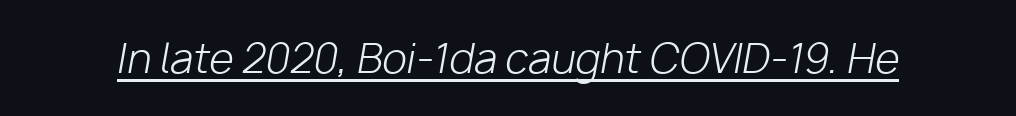
The image shows 40 px light type, italic (leaning right); set normal letter spacing, underlined; low stroke contrast and a medium x-height.
